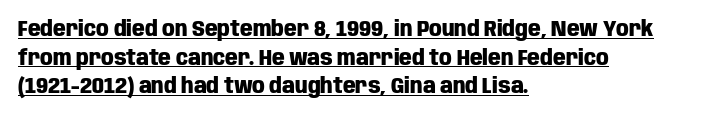
The image shows 22 px bold type, upright; set left-aligned, normal line spacing (1.3x), normal letter spacing, underlined.
